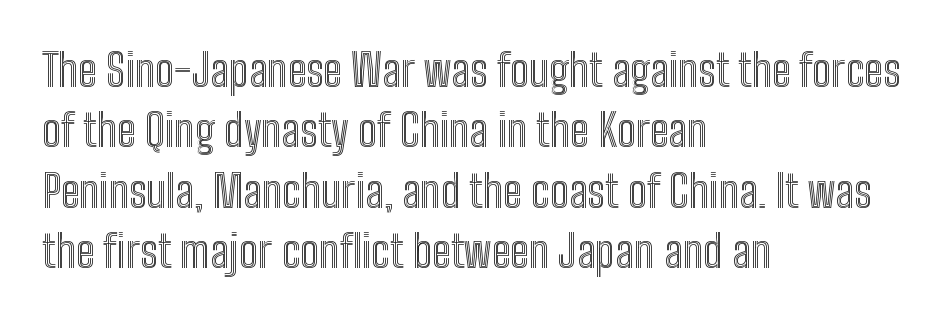
{"italic": "no", "width": "condensed", "x_height": "medium", "monospaced": "no", "underline": "no", "align": "left", "line_spacing": "normal", "line_spacing_ratio": 1.34, "letter_spacing": "normal", "letter_spacing_em": 0.0, "glyph_px": 45}
